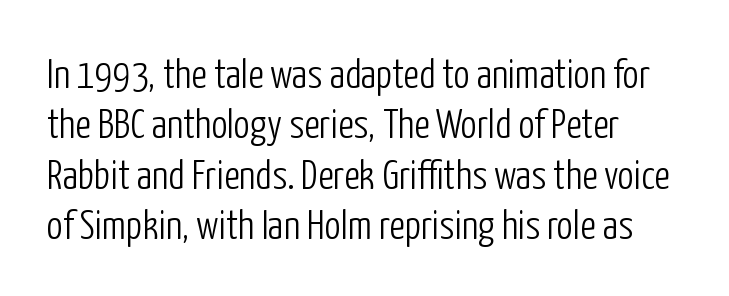
Q: Is the text bold? A: No.
Q: Is the text italic (slanted)? A: No, it is upright.
Q: Is the typeface a serif or a sans-serif typeface? A: Sans-serif.
Q: Is the text underlined? A: No.
Q: Is the spacing between letters normal or unusually wide? A: Normal.
Q: Width (condensed, normal, or wide)? A: Condensed.
Q: Stroke contrast? A: Low.
Q: x-height? A: Medium.
Q: Monospaced? A: No.
